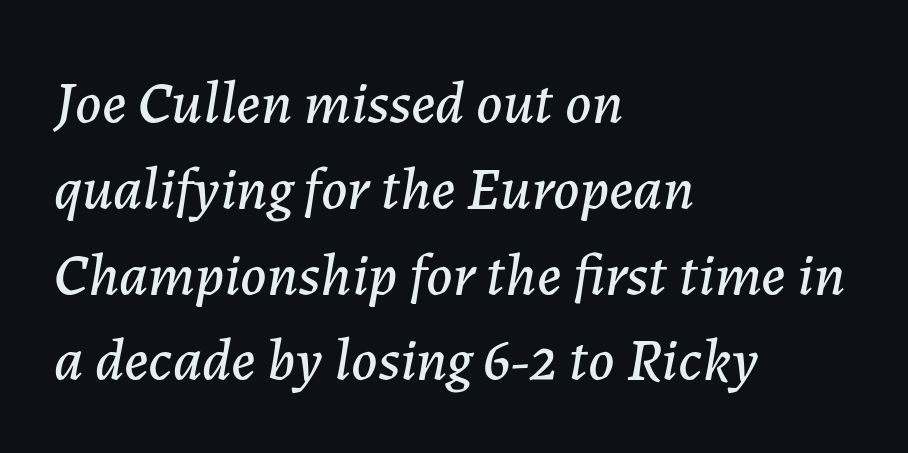
Q: Is the text italic (slanted)? A: Yes, it leans right by about 7 degrees.
Q: Is the text underlined? A: No.
Q: How is the paragraph aligned? A: Left-aligned.
Q: Is the spacing between letters normal or unusually wide? A: Normal.
Q: Is the spacing between lines tight, normal or loose? A: Normal.
Q: Width (condensed, normal, or wide)? A: Normal.
Q: Stroke contrast? A: Low.
Q: x-height? A: Medium.
Q: Monospaced? A: No.
